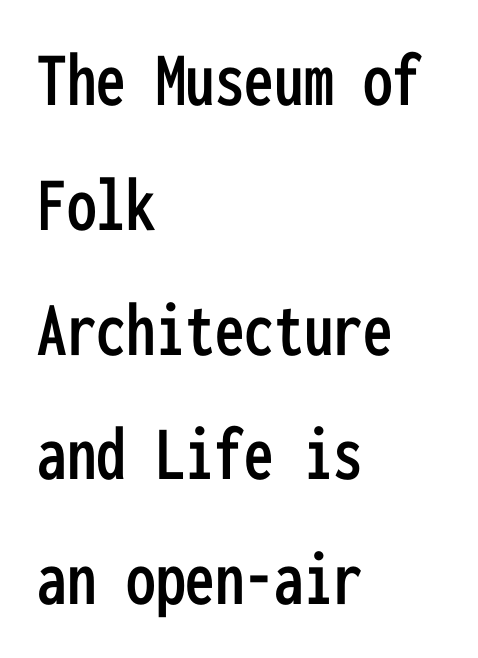
The image shows 79 px condensed sans-serif type, upright, monospaced; set left-aligned, normal line spacing (1.58x), normal letter spacing, not underlined; low stroke contrast and a medium x-height.
